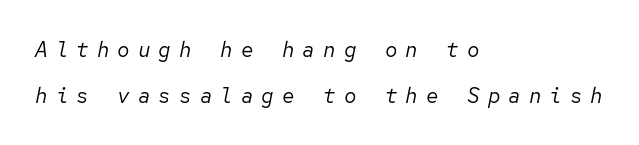
{"italic": "yes", "lean": "right", "slant_degrees": 12, "bold": "no", "underline": "no", "align": "left", "line_spacing": "loose", "line_spacing_ratio": 2.19, "letter_spacing": "wide", "letter_spacing_em": 0.38, "glyph_px": 21}
